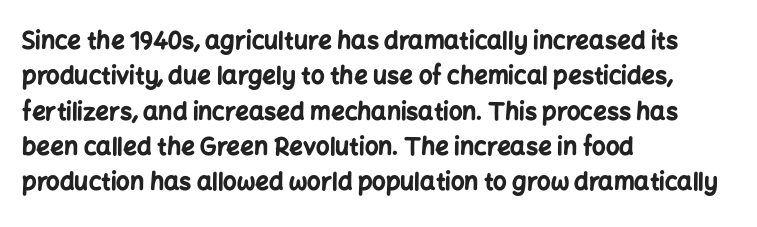
The image shows 24 px bold type, upright; set left-aligned, normal line spacing (1.47x), normal letter spacing, not underlined.
